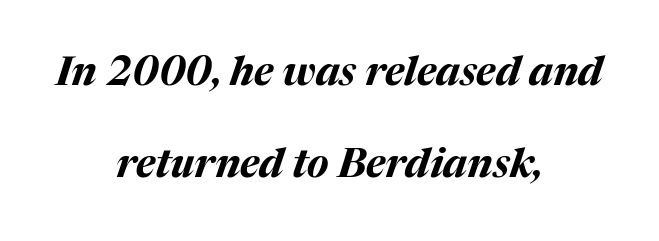
Spacing verdict: proportional, widths tailored to each character. Look at the tracking — it's just the regular setting, nothing added. The setting favours the middle, as headings and verse often do. The letters are slanted; this is an italic face. I'd describe the lettering as bold — thick and assertive. Rows of type keep a wide berth in the vertical direction.
